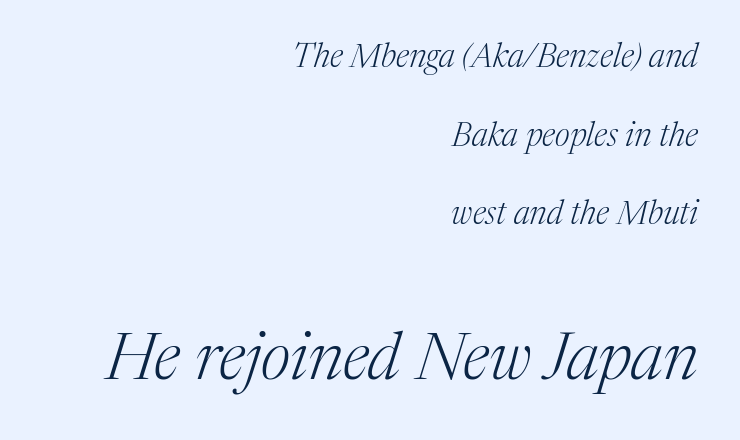
The weight tops out at a normal text grade. You could not count columns in this text — the font is proportionally spaced. The horizontal fit of the characters is conventional and even. The font's italic variant was chosen for this text. This layout puts the modest block above and the oversized block below. The designer went with a serif here, giving each stem small feet.
